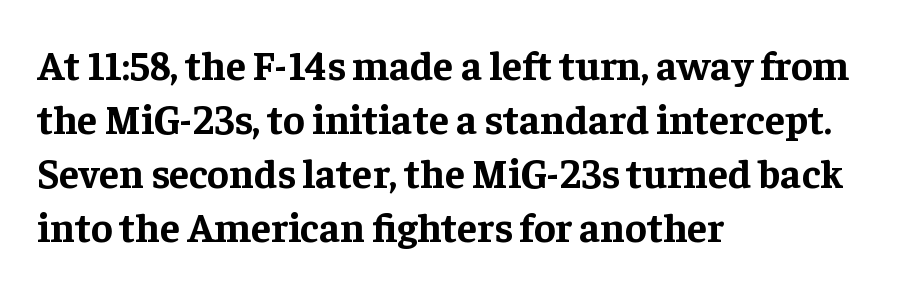
Q: Is the text bold? A: Yes.
Q: Is the text italic (slanted)? A: No, it is upright.
Q: Is the typeface a serif or a sans-serif typeface? A: Serif.
Q: Is the text underlined? A: No.
Q: How is the paragraph aligned? A: Left-aligned.
Q: Is the spacing between letters normal or unusually wide? A: Normal.
Q: Is the spacing between lines tight, normal or loose? A: Normal.
Q: Width (condensed, normal, or wide)? A: Normal.
Q: Stroke contrast? A: Low.
Q: x-height? A: Medium.
Q: Monospaced? A: No.
